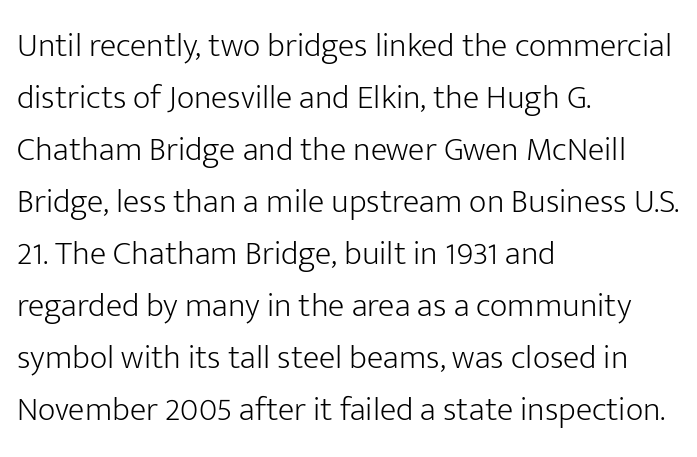
{"serif": "no", "italic": "no", "bold": "no", "weight": "light", "width": "normal", "stroke_contrast": "low", "x_height": "medium", "monospaced": "no", "underline": "no", "align": "left", "line_spacing": "normal", "line_spacing_ratio": 1.53, "letter_spacing": "normal", "letter_spacing_em": 0.0, "glyph_px": 34}
